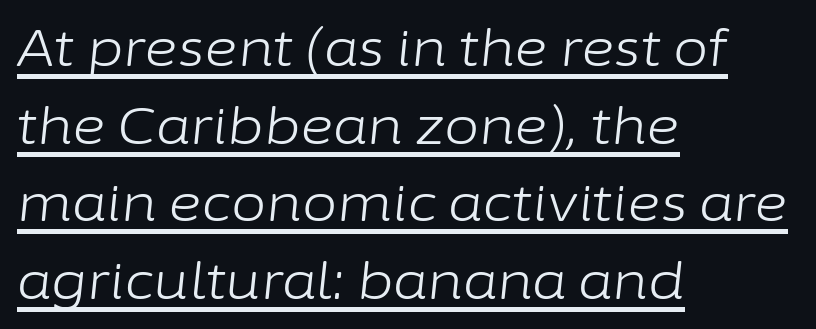
These lines are rendered in a variable-pitch font. The setting favours the left margin, as ordinary paragraphs usually do. A typographer would call this underscored text. These lines sit exactly where default settings would place them.
